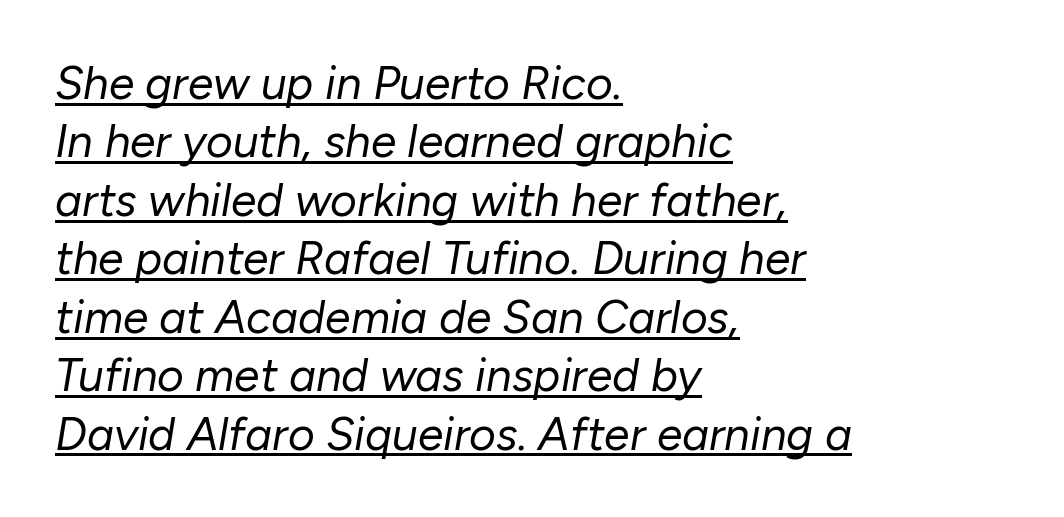
Think of a printed novel: that variable character pitch is what you see here. Caption: standard tracking, unaltered. Horizontal alignment here is leftward, the default for most running prose. Horizontal bands of white between lines are of average thickness. This rendering features underlined lettering.
